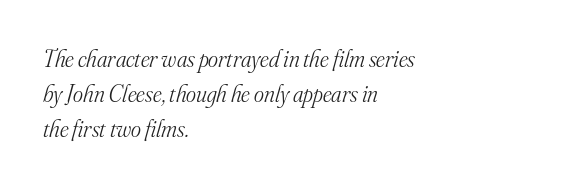
The image shows 24 px text type, italic (leaning right); set left-aligned, normal line spacing (1.45x), normal letter spacing, not underlined.
